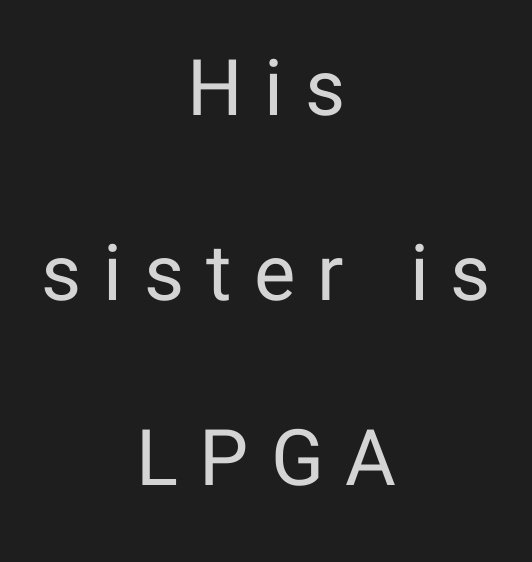
The image shows 78 px regular-weight sans-serif type, upright; set centered, loose line spacing (2.37x), unusually wide letter spacing (+0.28 em), not underlined; low stroke contrast and a medium x-height.
